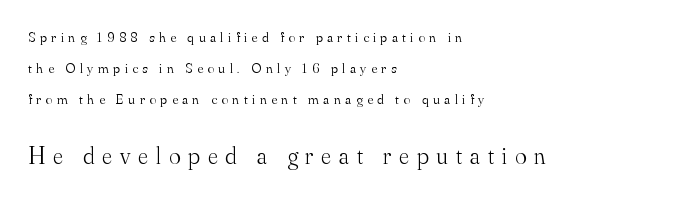
{"italic": "no", "bold": "no", "underline": "no", "align": "left", "line_spacing": "loose", "line_spacing_ratio": 2.22, "letter_spacing": "wide", "letter_spacing_em": 0.33, "larger_block": "second", "size_ratio": 1.71, "glyph_px": 24}
